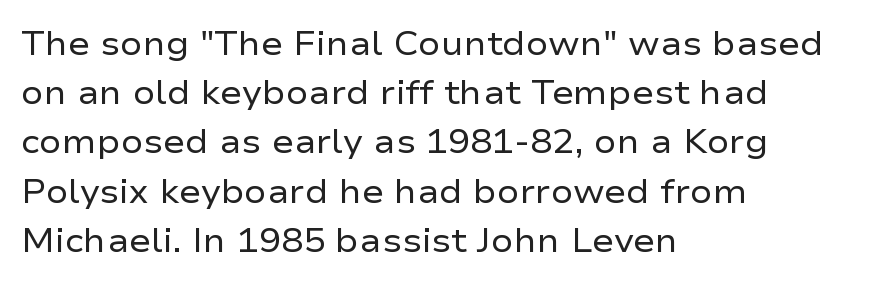
Q: Is the text bold? A: No.
Q: Is the text italic (slanted)? A: No, it is upright.
Q: Is the typeface a serif or a sans-serif typeface? A: Sans-serif.
Q: Is the text underlined? A: No.
Q: How is the paragraph aligned? A: Left-aligned.
Q: Is the spacing between letters normal or unusually wide? A: Normal.
Q: Is the spacing between lines tight, normal or loose? A: Normal.
Q: Width (condensed, normal, or wide)? A: Wide.
Q: Stroke contrast? A: Low.
Q: x-height? A: Medium.
Q: Monospaced? A: No.
